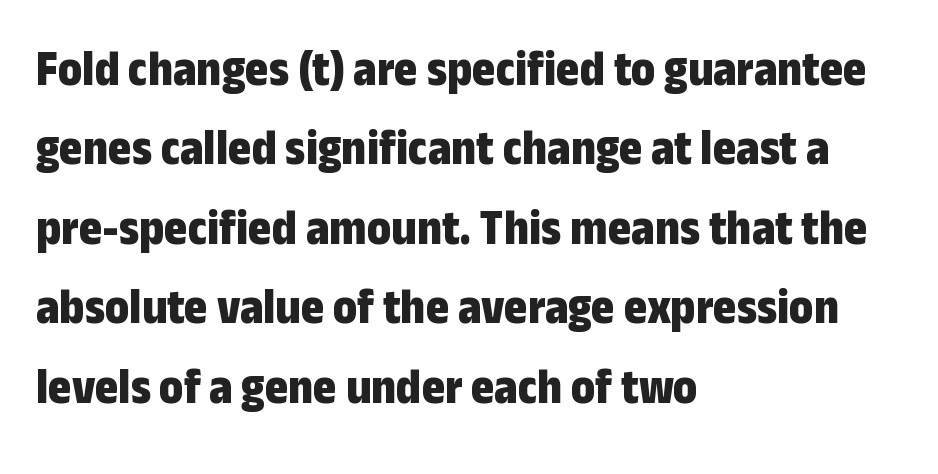
{"serif": "no", "italic": "no", "bold": "yes", "weight": "bold", "width": "condensed", "stroke_contrast": "low", "x_height": "medium", "monospaced": "no", "underline": "no", "align": "left", "line_spacing": "normal", "line_spacing_ratio": 1.59, "letter_spacing": "normal", "letter_spacing_em": 0.0, "glyph_px": 50}
